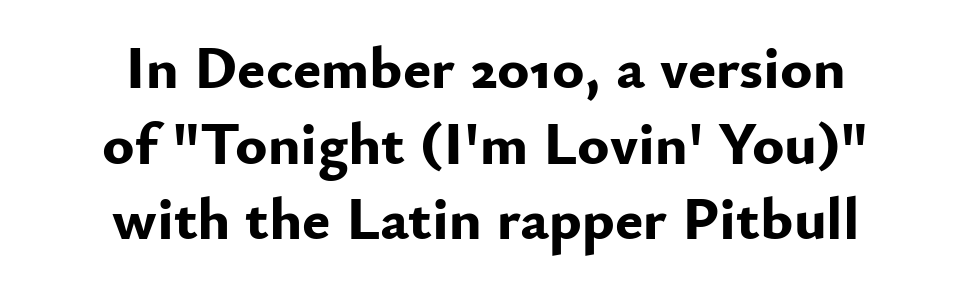
Letter spacing: default. Pretty heavy lettering here — definitely bold. Interline gaps are of average width in this sample. The rag falls on both sides of this text block equally.
